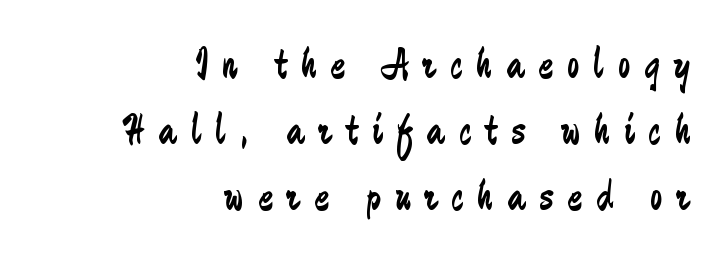
Q: Is the text bold? A: No.
Q: Is the text italic (slanted)? A: Yes.
Q: Is the typeface a serif or a sans-serif typeface? A: Sans-serif.
Q: Is the text underlined? A: No.
Q: How is the paragraph aligned? A: Right-aligned.
Q: Is the spacing between letters normal or unusually wide? A: Unusually wide.
Q: Is the spacing between lines tight, normal or loose? A: Normal.
Q: Width (condensed, normal, or wide)? A: Condensed.
Q: Stroke contrast? A: Low.
Q: x-height? A: Small.
Q: Monospaced? A: No.
